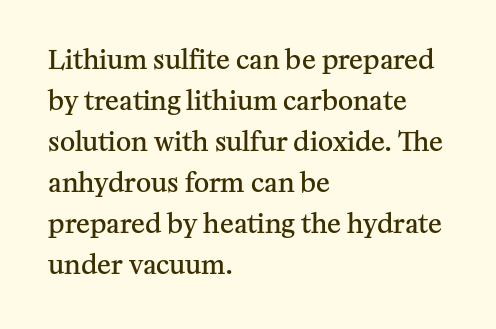
Bold? Not quite — semibold, heavier than regular but stopping short. In CSS terms this would be text-align: left. Does extra space separate the letters? No, they use regular spacing. How would I describe the line gaps? Plain and ordinary. Unlike italic type, these characters show no tilt at all. Honestly, there is no underline to notice here at all.
